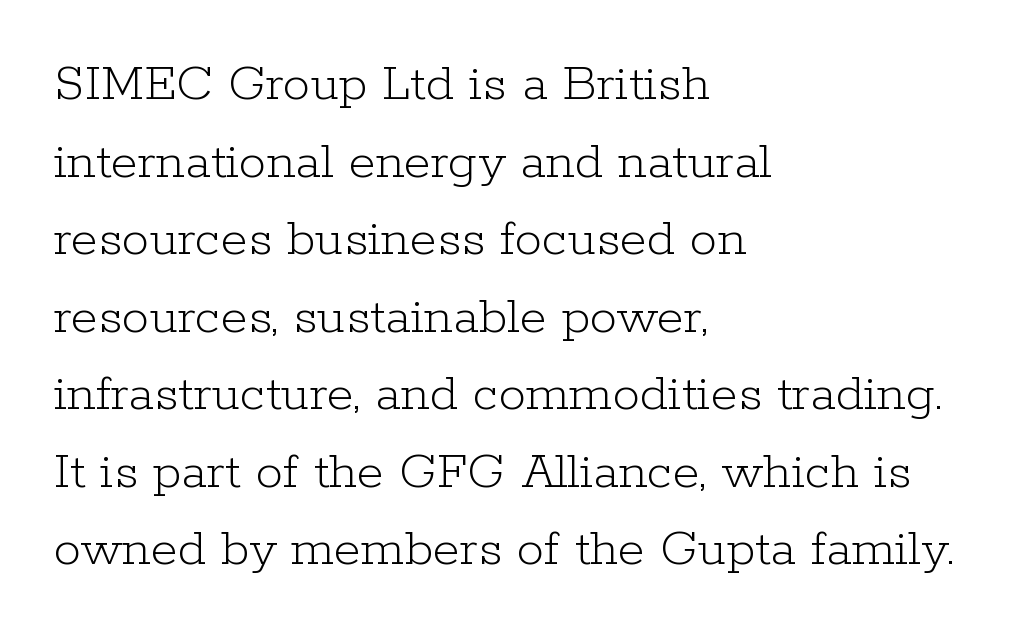
Q: Is the text bold? A: No.
Q: Is the text italic (slanted)? A: No, it is upright.
Q: Is the typeface a serif or a sans-serif typeface? A: Serif.
Q: Is the text underlined? A: No.
Q: How is the paragraph aligned? A: Left-aligned.
Q: Is the spacing between letters normal or unusually wide? A: Normal.
Q: Is the spacing between lines tight, normal or loose? A: Normal.
Q: Width (condensed, normal, or wide)? A: Normal.
Q: Stroke contrast? A: Low.
Q: x-height? A: Medium.
Q: Monospaced? A: No.
